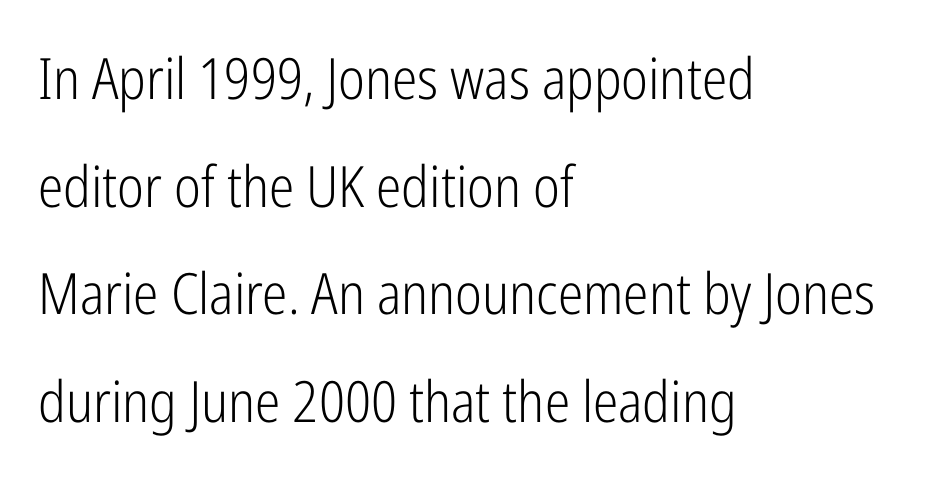
{"serif": "no", "italic": "no", "bold": "no", "weight": "light", "width": "condensed", "stroke_contrast": "low", "x_height": "medium", "monospaced": "no", "underline": "no", "align": "left", "line_spacing_ratio": 1.89, "letter_spacing": "normal", "letter_spacing_em": 0.0, "glyph_px": 57}
